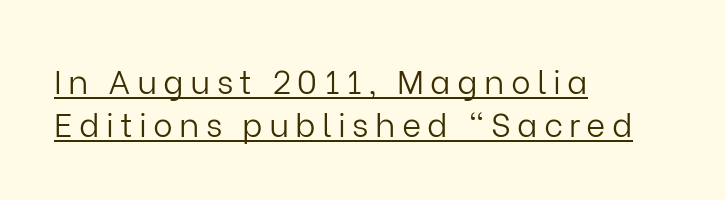
{"serif": "no", "italic": "no", "bold": "no", "weight": "light", "width": "normal", "stroke_contrast": "low", "x_height": "medium", "monospaced": "no", "underline": "yes", "align": "left", "line_spacing": "normal", "line_spacing_ratio": 1.3, "glyph_px": 33}
